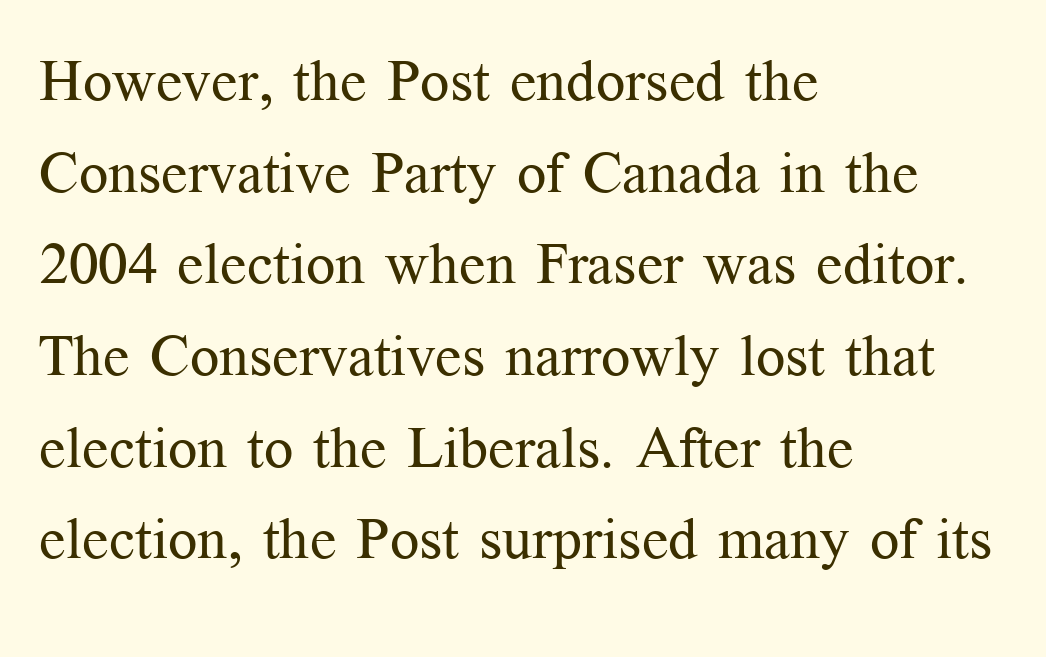
The image shows 58 px regular-weight serif type, upright; set left-aligned, normal line spacing (1.58x), normal letter spacing, not underlined; medium stroke contrast and a medium x-height.
